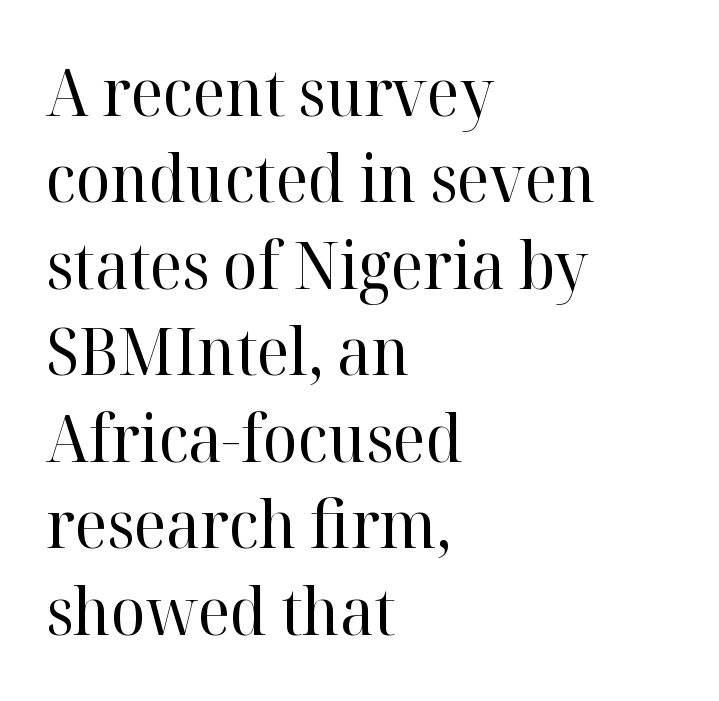
The image shows 65 px regular-weight serif type, upright; set left-aligned, normal line spacing (1.33x), normal letter spacing, not underlined; high stroke contrast and a medium x-height.
